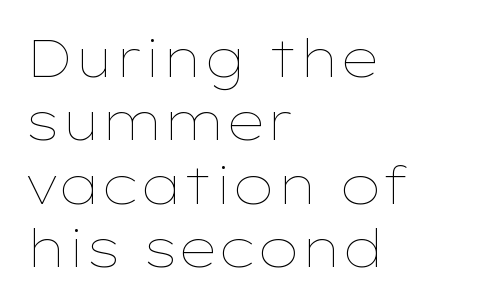
{"italic": "no", "bold": "no", "weight": "thin", "width": "wide", "stroke_contrast": "low", "x_height": "medium", "monospaced": "no", "underline": "no", "align": "left", "line_spacing_ratio": 1.22, "letter_spacing": "normal", "letter_spacing_em": 0.0, "glyph_px": 52}
